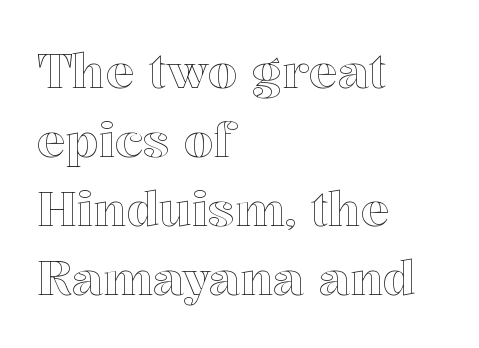
The designer left line spacing at the default. The type is set solid horizontally, with unmodified tracking. The face used here is proportionally spaced, like ordinary book or web type. Any mark beneath the type? The region is blank.
